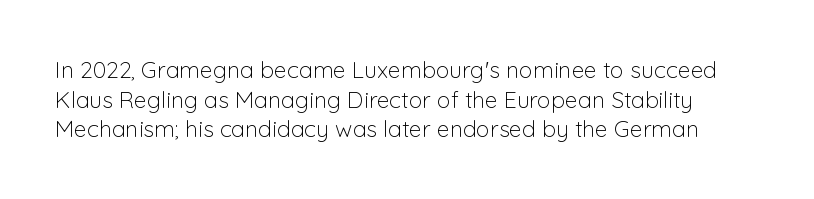
{"italic": "no", "bold": "no", "underline": "no", "line_spacing": "normal", "line_spacing_ratio": 1.29, "letter_spacing": "normal", "letter_spacing_em": 0.0, "glyph_px": 23}
